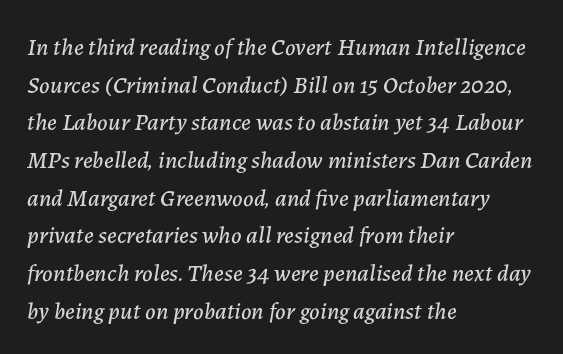
The image shows 24 px text type, italic (leaning right); set left-aligned, normal line spacing (1.57x), normal letter spacing, not underlined.
